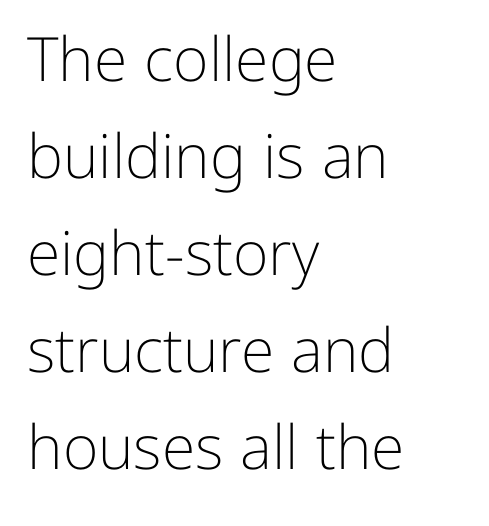
A classic flush-left, rag-right setting is used for this passage. Weight: in the light-to-regular range. The specimen omits any rule beneath the text block's lines. These lines are rendered in a variable-pitch font. The type family on display is of the sans-serif kind.
